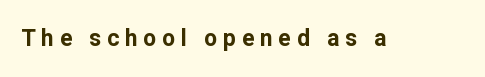
Q: Is the text bold? A: Yes.
Q: Is the text italic (slanted)? A: No, it is upright.
Q: Is the text underlined? A: No.
Q: Is the spacing between letters normal or unusually wide? A: Unusually wide.
